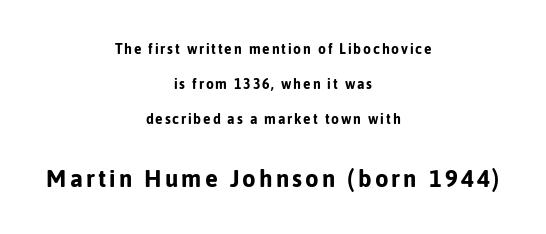
Q: Is the text bold? A: Yes.
Q: Is the text italic (slanted)? A: No, it is upright.
Q: Is the text underlined? A: No.
Q: How is the paragraph aligned? A: Centered.
Q: Is the spacing between lines tight, normal or loose? A: Loose.
Q: Which block of text is set in a larger size, the first (top) or the second (bottom)? A: The second (bottom) one.
